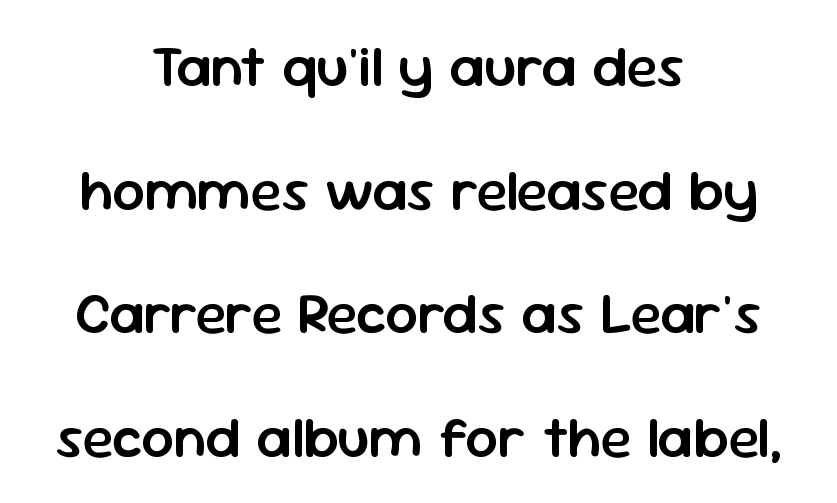
Q: Is the text bold? A: Semi-bold.
Q: Is the text italic (slanted)? A: No, it is upright.
Q: Is the typeface a serif or a sans-serif typeface? A: Sans-serif.
Q: Is the text underlined? A: No.
Q: How is the paragraph aligned? A: Centered.
Q: Is the spacing between letters normal or unusually wide? A: Normal.
Q: Is the spacing between lines tight, normal or loose? A: Loose.
Q: Width (condensed, normal, or wide)? A: Normal.
Q: Stroke contrast? A: Low.
Q: x-height? A: Medium.
Q: Monospaced? A: No.
